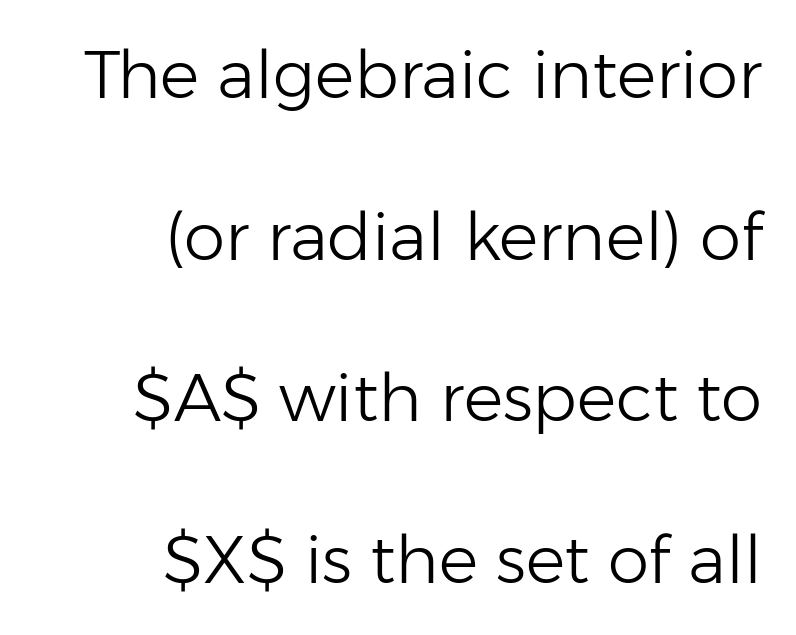
Q: Is the text bold? A: No.
Q: Is the text italic (slanted)? A: No, it is upright.
Q: Is the typeface a serif or a sans-serif typeface? A: Sans-serif.
Q: Is the text underlined? A: No.
Q: How is the paragraph aligned? A: Right-aligned.
Q: Is the spacing between letters normal or unusually wide? A: Normal.
Q: Is the spacing between lines tight, normal or loose? A: Loose.
Q: Width (condensed, normal, or wide)? A: Normal.
Q: Stroke contrast? A: Low.
Q: x-height? A: Medium.
Q: Monospaced? A: No.
